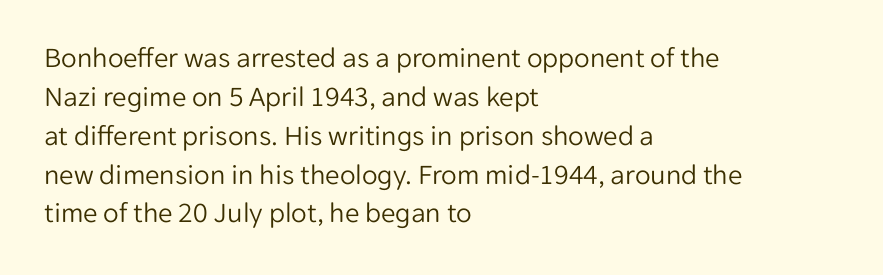
Q: Is the text bold? A: No.
Q: Is the text italic (slanted)? A: No, it is upright.
Q: Is the typeface a serif or a sans-serif typeface? A: Sans-serif.
Q: Is the text underlined? A: No.
Q: How is the paragraph aligned? A: Left-aligned.
Q: Is the spacing between letters normal or unusually wide? A: Normal.
Q: Is the spacing between lines tight, normal or loose? A: Normal.
Q: Width (condensed, normal, or wide)? A: Normal.
Q: Stroke contrast? A: Low.
Q: x-height? A: Medium.
Q: Monospaced? A: No.
